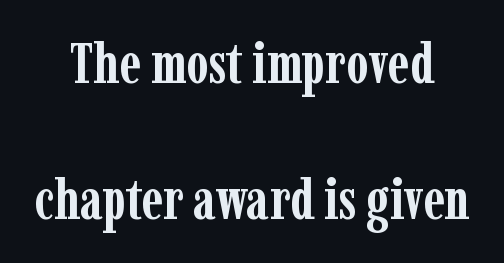
{"serif": "yes", "italic": "no", "bold": "yes", "weight": "semibold", "width": "condensed", "stroke_contrast": "low", "x_height": "medium", "monospaced": "no", "underline": "no", "align": "center", "line_spacing": "loose", "line_spacing_ratio": 2.39, "letter_spacing": "normal", "letter_spacing_em": 0.0, "glyph_px": 57}
